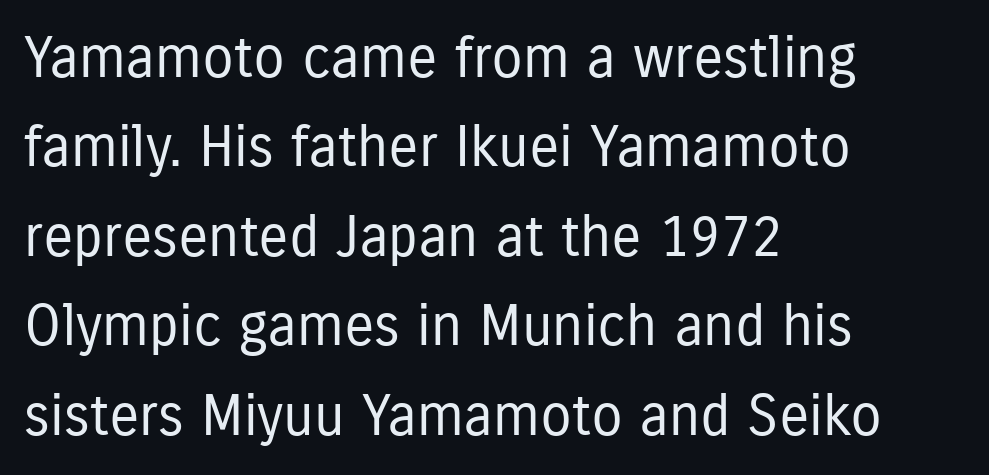
Q: Is the text bold? A: No.
Q: Is the text italic (slanted)? A: No, it is upright.
Q: Is the typeface a serif or a sans-serif typeface? A: Sans-serif.
Q: Is the text underlined? A: No.
Q: How is the paragraph aligned? A: Left-aligned.
Q: Is the spacing between letters normal or unusually wide? A: Normal.
Q: Is the spacing between lines tight, normal or loose? A: Normal.
Q: Width (condensed, normal, or wide)? A: Condensed.
Q: Stroke contrast? A: Low.
Q: x-height? A: Medium.
Q: Monospaced? A: No.
